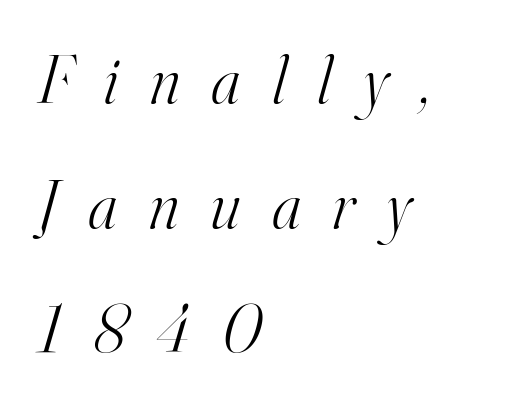
The image shows 67 px light serif type, italic (leaning right); set left-aligned, line spacing 1.86x, unusually wide letter spacing (+0.47 em), not underlined; high stroke contrast and a small x-height.
